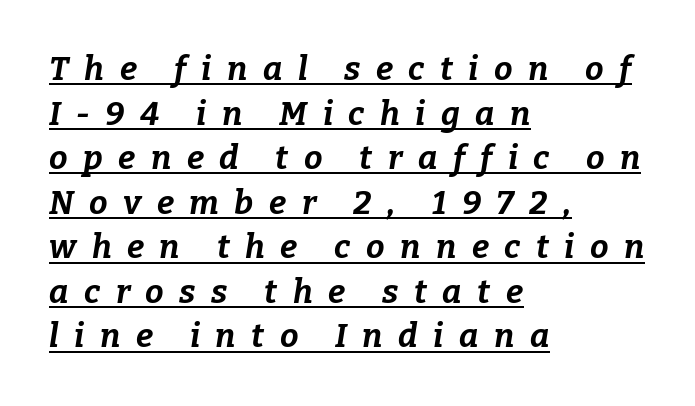
The image shows 33 px bold type, italic (leaning right); set left-aligned, normal line spacing (1.35x), unusually wide letter spacing (+0.47 em), underlined; low stroke contrast and a medium x-height.
